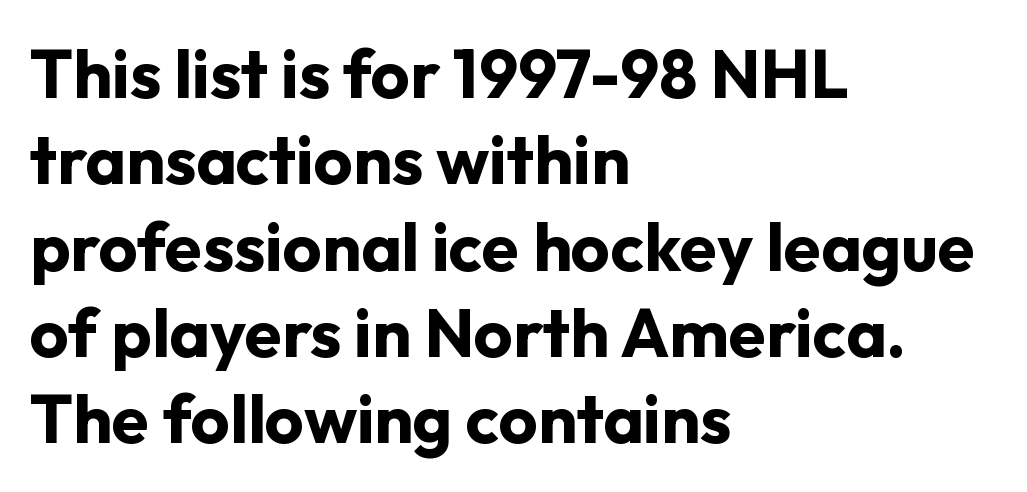
The zone under the glyphs is completely vacant. Standard letterfit; no display-style spreading of the glyphs. Its strokes are broad and dark, the hallmark of bold type. Is this a fixed-width face? No — the glyphs have proportional, varying widths.
